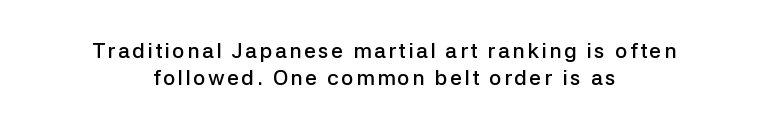
Q: Is the text bold? A: Semi-bold.
Q: Is the text italic (slanted)? A: No, it is upright.
Q: Is the text underlined? A: No.
Q: How is the paragraph aligned? A: Centered.
Q: Is the spacing between lines tight, normal or loose? A: Normal.
